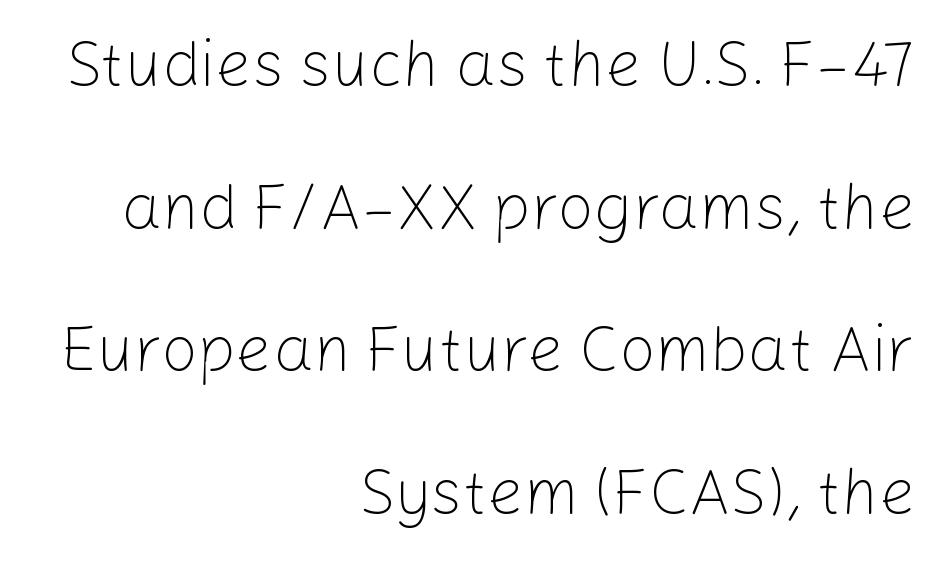
Q: Is the text bold? A: No.
Q: Is the text italic (slanted)? A: No, it is upright.
Q: Is the typeface a serif or a sans-serif typeface? A: Sans-serif.
Q: Is the text underlined? A: No.
Q: How is the paragraph aligned? A: Right-aligned.
Q: Is the spacing between letters normal or unusually wide? A: Normal.
Q: Is the spacing between lines tight, normal or loose? A: Loose.
Q: Width (condensed, normal, or wide)? A: Normal.
Q: Stroke contrast? A: Low.
Q: x-height? A: Medium.
Q: Monospaced? A: No.
